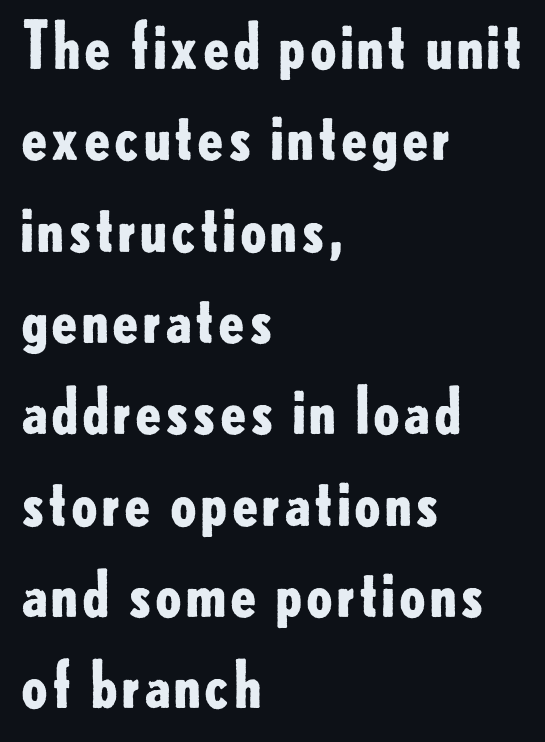
Q: Is the text bold? A: Yes.
Q: Is the text italic (slanted)? A: No, it is upright.
Q: Is the typeface a serif or a sans-serif typeface? A: Sans-serif.
Q: Is the text underlined? A: No.
Q: How is the paragraph aligned? A: Left-aligned.
Q: Is the spacing between letters normal or unusually wide? A: Normal.
Q: Is the spacing between lines tight, normal or loose? A: Normal.
Q: Width (condensed, normal, or wide)? A: Normal.
Q: Stroke contrast? A: Low.
Q: x-height? A: Small.
Q: Monospaced? A: No.
